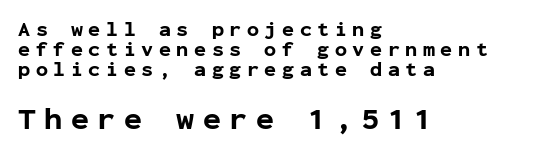
{"serif": "no", "italic": "no", "bold": "yes", "weight": "bold", "width": "normal", "stroke_contrast": "low", "x_height": "medium", "monospaced": "yes", "underline": "no", "align": "left", "line_spacing": "tight", "line_spacing_ratio": 1.01, "letter_spacing": "wide", "letter_spacing_em": 0.28, "larger_block": "second", "size_ratio": 1.5, "glyph_px": 30}
